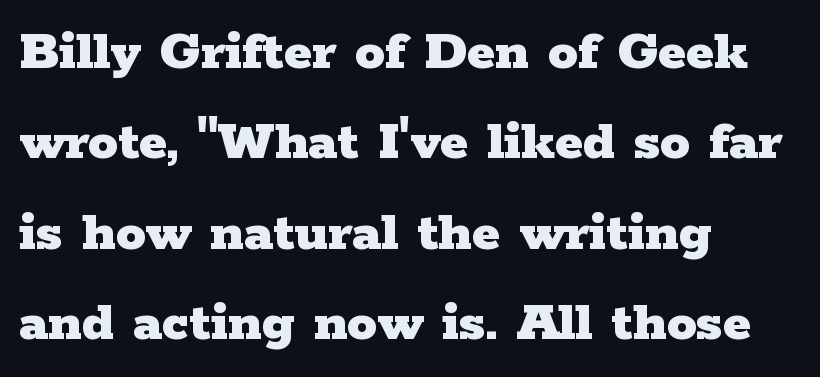
Character widths vary here, with narrow letters taking less room than wide ones. Baseline-to-baseline distance is the conventional proportion of letter height. Teacher's note: observe the even left margin — that is flush-left alignment. Caption: bold face, heavy strokes. Short note: letters normally spaced.
